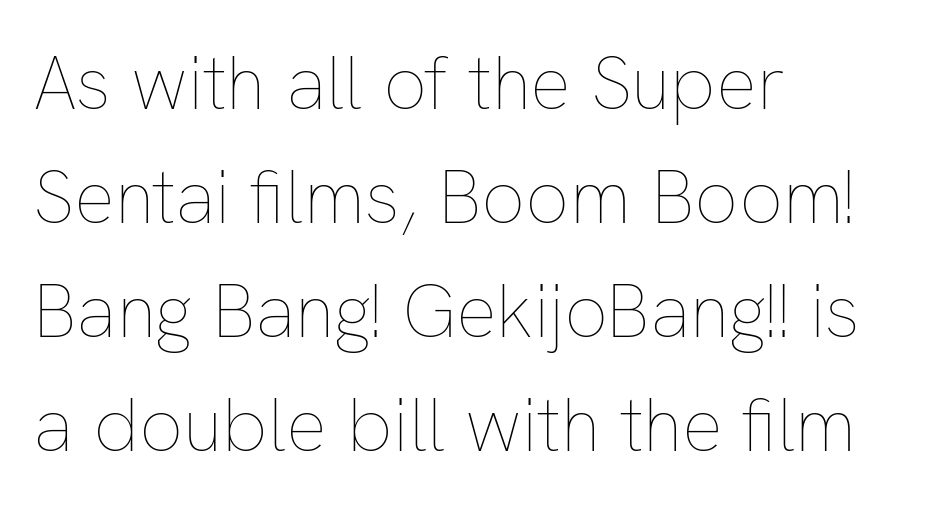
Q: Is the text bold? A: No.
Q: Is the text italic (slanted)? A: No, it is upright.
Q: Is the text underlined? A: No.
Q: How is the paragraph aligned? A: Left-aligned.
Q: Is the spacing between letters normal or unusually wide? A: Normal.
Q: Is the spacing between lines tight, normal or loose? A: Normal.
Q: Width (condensed, normal, or wide)? A: Normal.
Q: Stroke contrast? A: Low.
Q: x-height? A: Medium.
Q: Monospaced? A: No.
